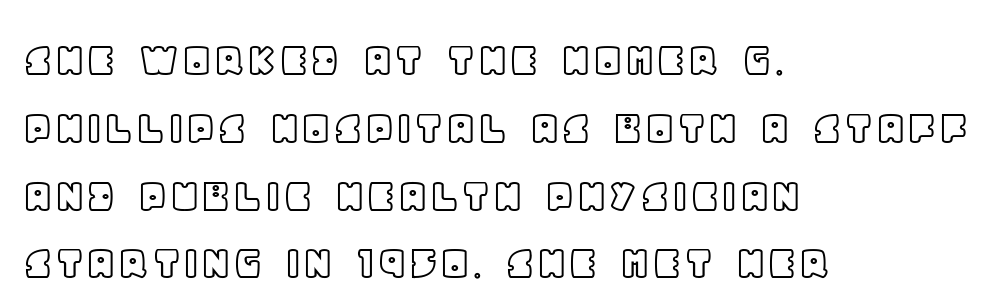
Q: Is the text italic (slanted)? A: No, it is upright.
Q: Is the text underlined? A: No.
Q: How is the paragraph aligned? A: Left-aligned.
Q: Is the spacing between letters normal or unusually wide? A: Normal.
Q: Is the spacing between lines tight, normal or loose? A: Normal.
Q: Width (condensed, normal, or wide)? A: Normal.
Q: x-height? A: Large.
Q: Monospaced? A: No.
